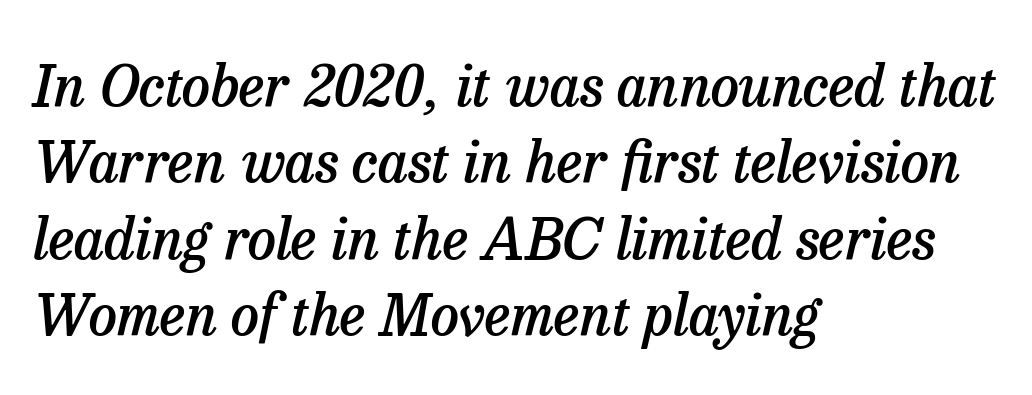
{"serif": "yes", "italic": "yes", "lean": "right", "slant_degrees": 13, "bold": "semi", "weight": "semibold", "width": "normal", "stroke_contrast": "low", "x_height": "medium", "monospaced": "no", "underline": "no", "align": "left", "line_spacing": "normal", "line_spacing_ratio": 1.34, "letter_spacing": "normal", "letter_spacing_em": 0.0, "glyph_px": 57}
